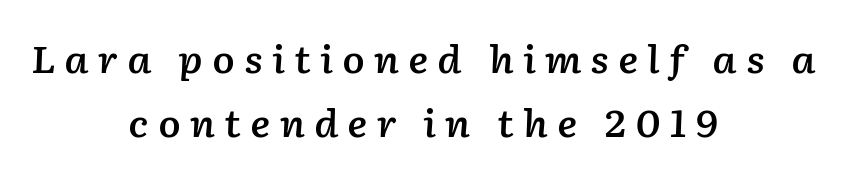
{"italic": "yes", "lean": "right", "slant_degrees": 2, "bold": "semi", "weight": "semibold", "width": "normal", "stroke_contrast": "low", "x_height": "medium", "monospaced": "no", "underline": "no", "align": "center", "line_spacing_ratio": 1.73, "letter_spacing": "wide", "letter_spacing_em": 0.24, "glyph_px": 37}
